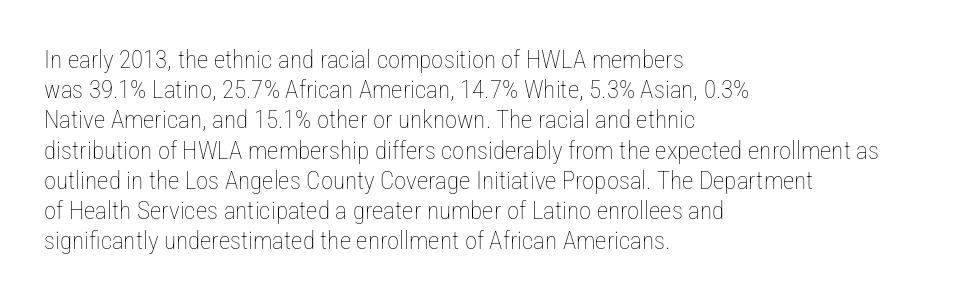
The image shows 25 px text type, upright; set left-aligned, line spacing 1.21x, normal letter spacing, not underlined.
